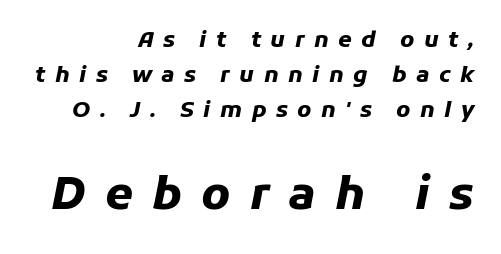
Q: Is the text bold? A: Yes.
Q: Is the text italic (slanted)? A: Yes, it leans right by about 11 degrees.
Q: Is the text underlined? A: No.
Q: How is the paragraph aligned? A: Right-aligned.
Q: Is the spacing between letters normal or unusually wide? A: Unusually wide.
Q: Is the spacing between lines tight, normal or loose? A: Normal.
Q: Which block of text is set in a larger size, the first (top) or the second (bottom)? A: The second (bottom) one.
Q: Width (condensed, normal, or wide)? A: Normal.
Q: Stroke contrast? A: Low.
Q: x-height? A: Medium.
Q: Monospaced? A: No.
